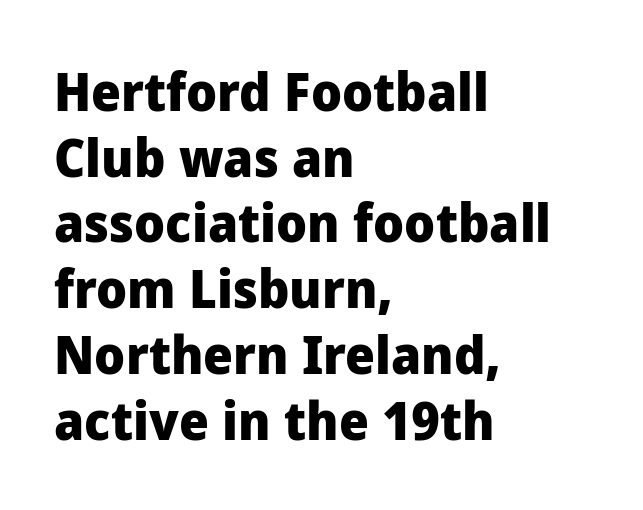
These lines are set flush left with a ragged right edge. Beneath every word, the page is bare. Unlike a traditional serif, this face leaves its strokes unadorned. Look at the stroke-to-counter ratio: heavy, a bold. Each letter keeps its own natural width here, so spacing adapts to shape. Inter-character spacing is left at the font's built-in metrics.
